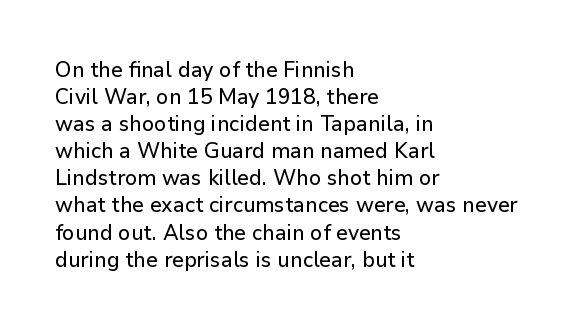
The image shows 21 px text type, upright; set left-aligned, normal line spacing (1.29x), normal letter spacing, not underlined.
